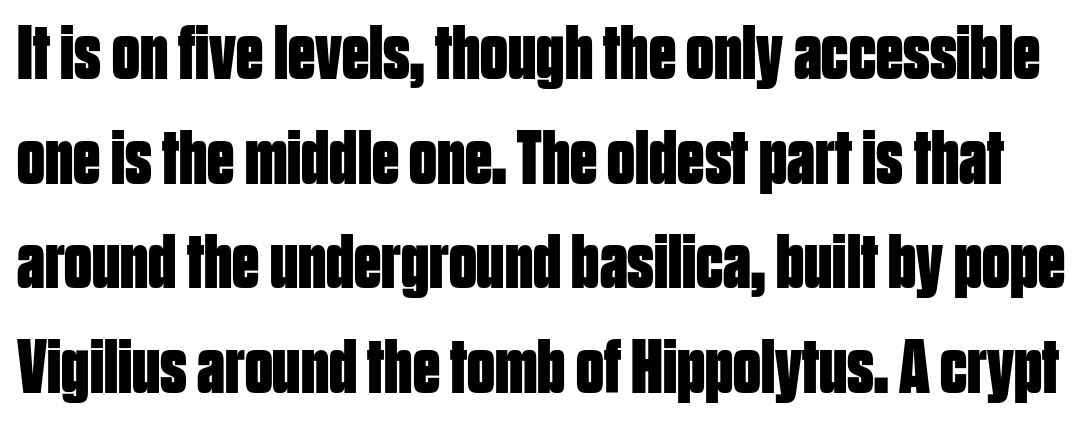
Q: Is the text bold? A: Yes.
Q: Is the text italic (slanted)? A: No, it is upright.
Q: Is the typeface a serif or a sans-serif typeface? A: Sans-serif.
Q: Is the text underlined? A: No.
Q: Is the spacing between letters normal or unusually wide? A: Normal.
Q: Is the spacing between lines tight, normal or loose? A: Normal.
Q: Width (condensed, normal, or wide)? A: Condensed.
Q: Stroke contrast? A: Low.
Q: x-height? A: Large.
Q: Monospaced? A: No.
